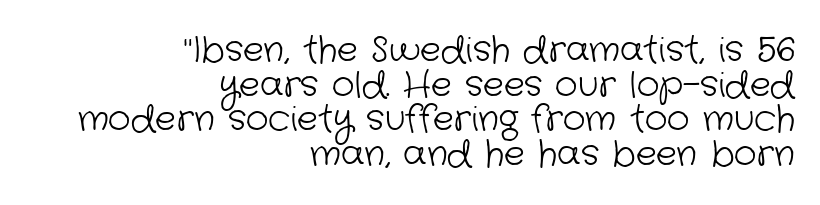
Q: Is the text bold? A: No.
Q: Is the typeface a serif or a sans-serif typeface? A: Sans-serif.
Q: Is the text underlined? A: No.
Q: How is the paragraph aligned? A: Right-aligned.
Q: Is the spacing between letters normal or unusually wide? A: Normal.
Q: Is the spacing between lines tight, normal or loose? A: Tight.
Q: Width (condensed, normal, or wide)? A: Normal.
Q: Stroke contrast? A: Low.
Q: x-height? A: Medium.
Q: Monospaced? A: No.
